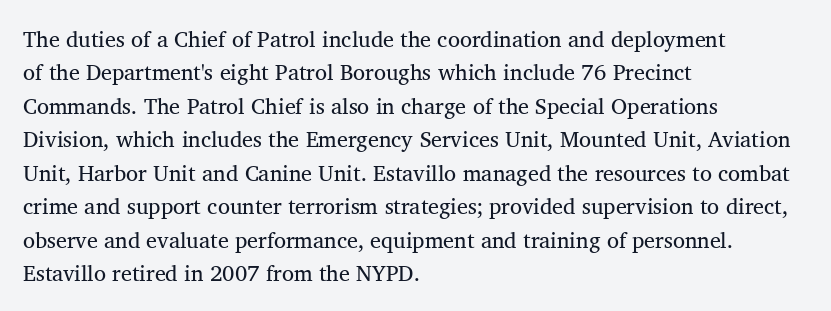
Summary of vertical rhythm: regular, with standard interline spacing. No extra ink here — the face is not bold. Quick note: not italic, upright. Horizontal alignment here is leftward, the default for most running prose.
